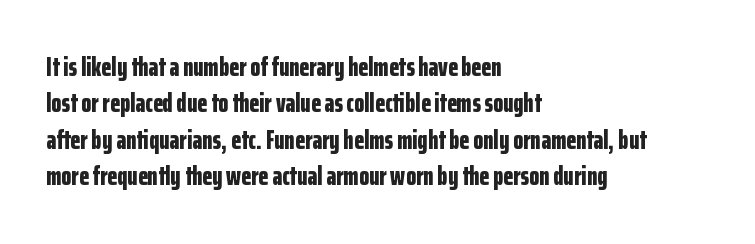
Q: Is the text bold? A: Yes.
Q: Is the text italic (slanted)? A: No, it is upright.
Q: Is the text underlined? A: No.
Q: How is the paragraph aligned? A: Left-aligned.
Q: Is the spacing between letters normal or unusually wide? A: Normal.
Q: Is the spacing between lines tight, normal or loose? A: Normal.
